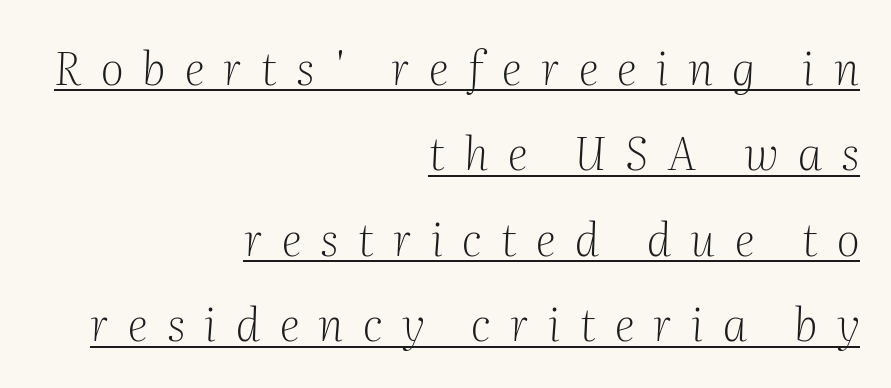
{"serif": "yes", "italic": "yes", "lean": "right", "slant_degrees": 2, "bold": "no", "weight": "light", "width": "normal", "stroke_contrast": "medium", "x_height": "medium", "monospaced": "no", "underline": "yes", "align": "right", "line_spacing": "loose", "line_spacing_ratio": 1.9, "letter_spacing": "wide", "letter_spacing_em": 0.43, "glyph_px": 45}
